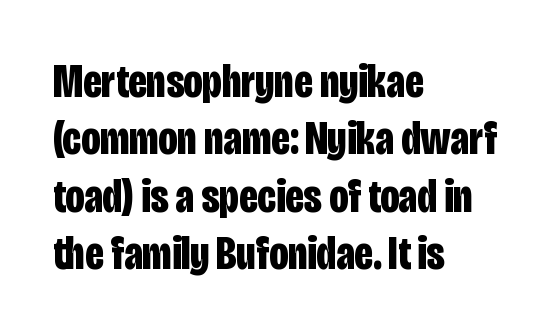
The zone under the glyphs is completely vacant. The rendering uses natural spacing where letterforms have individual widths. These words are printed bold, with thick strokes throughout. Alignment: flush left. The lettering holds an erect, upright posture throughout.
